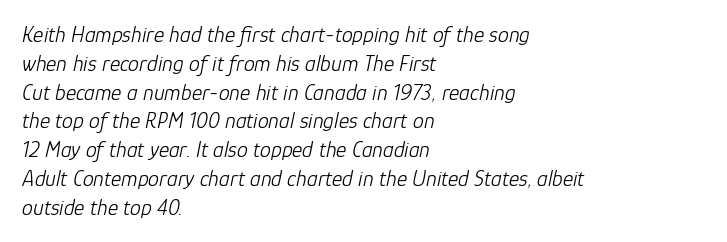
Q: Is the text bold? A: No.
Q: Is the text italic (slanted)? A: Yes, it leans right by about 12 degrees.
Q: Is the text underlined? A: No.
Q: How is the paragraph aligned? A: Left-aligned.
Q: Is the spacing between letters normal or unusually wide? A: Normal.
Q: Is the spacing between lines tight, normal or loose? A: Normal.
